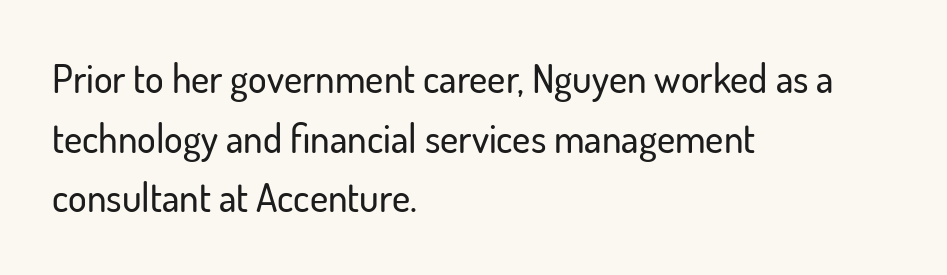
The specimen omits any rule beneath the text block's lines. Serif or sans? Sans — the stroke terminals are bare. Ordinary non-slanted type is in use. Short and long lines alike share a common starting point at left.
